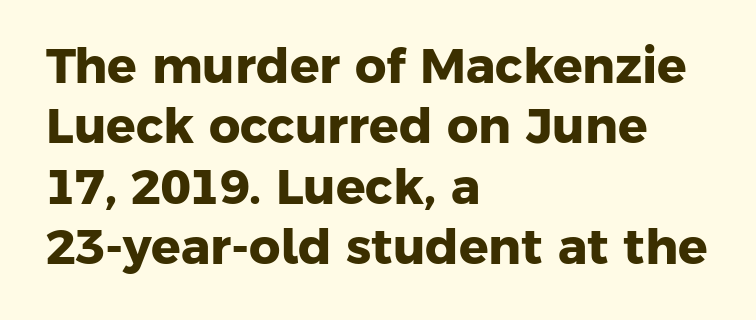
The image shows 49 px heavy sans-serif type; set left-aligned, line spacing 1.23x, normal letter spacing, not underlined; low stroke contrast and a medium x-height.
